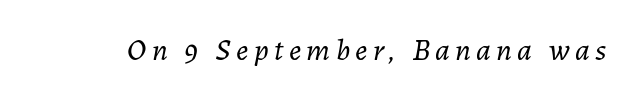
{"italic": "yes", "lean": "right", "slant_degrees": 7, "bold": "no", "weight": "light", "width": "normal", "stroke_contrast": "low", "x_height": "medium", "monospaced": "no", "underline": "no", "glyph_px": 31}
